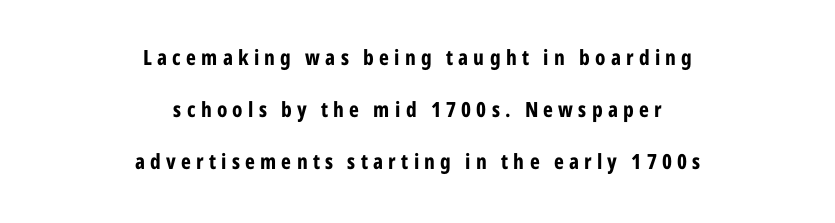
{"italic": "no", "bold": "yes", "underline": "no", "align": "center", "line_spacing": "loose", "line_spacing_ratio": 2.48, "letter_spacing": "wide", "letter_spacing_em": 0.25, "glyph_px": 21}
